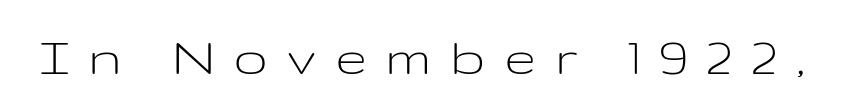
Is this a sans? Yes — the strokes have no serifs. Beneath every word, the page is bare. The lettering stays uniformly vertical, giving the passage a roman look. Summary of weight: not heavy and not bold.
